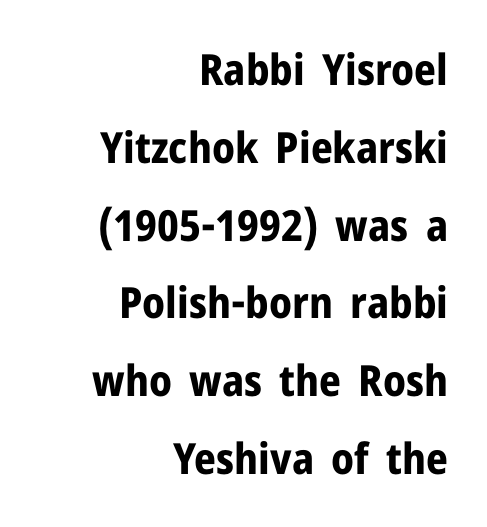
No word sits above an underline. Character widths vary here, with narrow letters taking less room than wide ones. Honestly, the letter spacing is just normal — you wouldn't notice it. If you drew a ruler down the right edge, every line would touch it. Ordinary non-slanted type is in use. Is this a sans? Yes — the strokes have no serifs.
